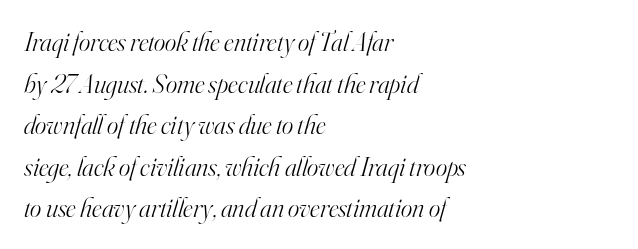
Q: Is the text bold? A: No.
Q: Is the text italic (slanted)? A: Yes, it leans right by about 16 degrees.
Q: Is the text underlined? A: No.
Q: How is the paragraph aligned? A: Left-aligned.
Q: Is the spacing between letters normal or unusually wide? A: Normal.
Q: Is the spacing between lines tight, normal or loose? A: Normal.
